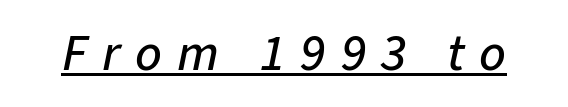
An italicized treatment has been applied to the whole sample. A typographer would call this underscored text. Short note: letters widely spaced. Do the characters align in a grid? No, the font is proportional.
